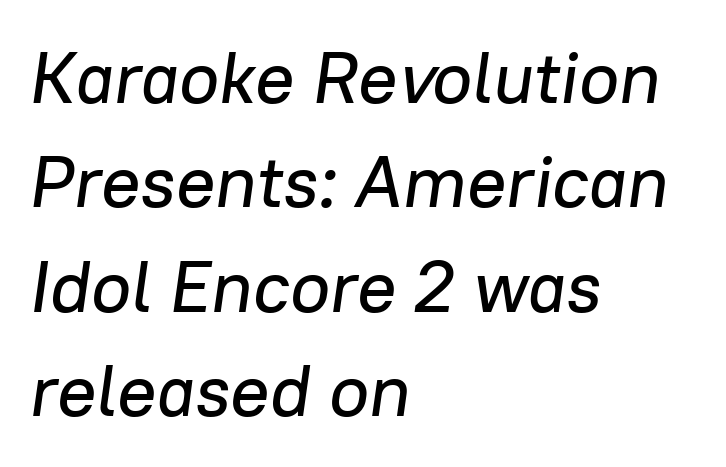
The image shows 73 px text type, italic (leaning right); set left-aligned, normal line spacing (1.43x), normal letter spacing, not underlined; low stroke contrast and a medium x-height.
